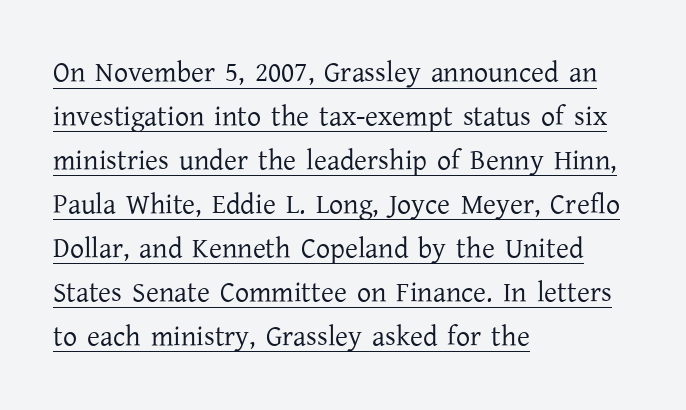
{"serif": "yes", "italic": "no", "bold": "no", "weight": "regular", "width": "normal", "stroke_contrast": "low", "x_height": "medium", "monospaced": "no", "underline": "yes", "align": "left", "line_spacing": "normal", "line_spacing_ratio": 1.57, "letter_spacing": "normal", "letter_spacing_em": 0.0, "glyph_px": 28}
